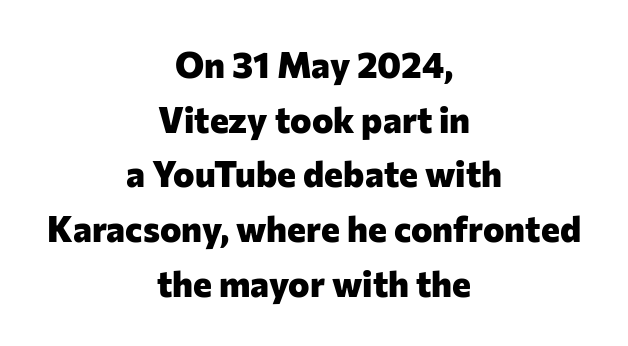
The image shows 36 px heavy sans-serif type, upright; set centered, normal line spacing (1.52x), normal letter spacing, not underlined; low stroke contrast and a medium x-height.
